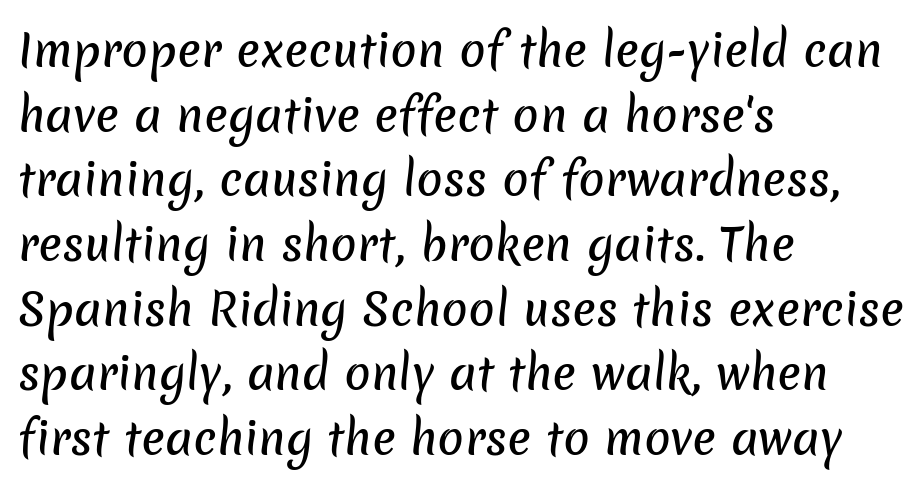
The area under the type is left untouched. Nope, no serifs anywhere on these letters. The letters advance in unequal steps, a hallmark of proportional type. These lines are set flush left with a ragged right edge.
